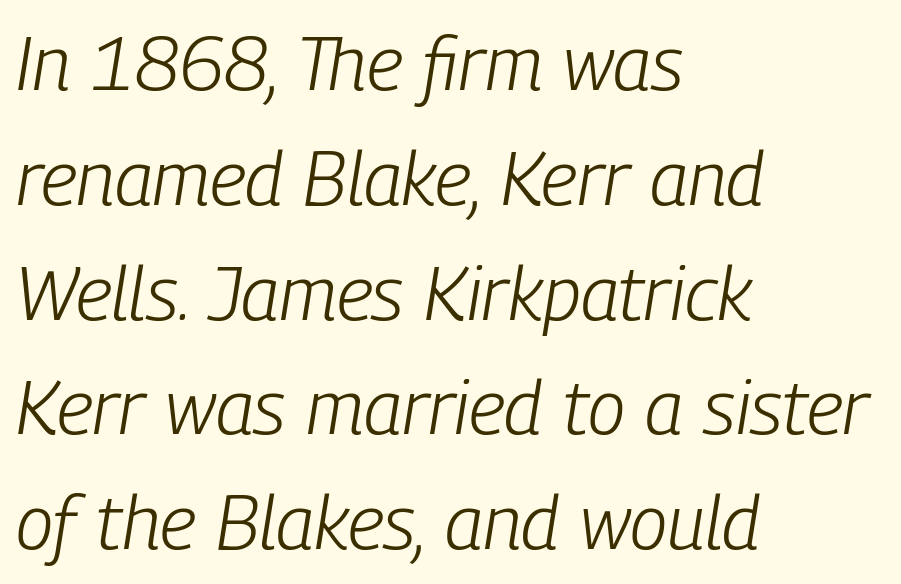
Q: Is the text bold? A: No.
Q: Is the text italic (slanted)? A: Yes, it leans right by about 9 degrees.
Q: Is the text underlined? A: No.
Q: How is the paragraph aligned? A: Left-aligned.
Q: Is the spacing between letters normal or unusually wide? A: Normal.
Q: Is the spacing between lines tight, normal or loose? A: Normal.
Q: Width (condensed, normal, or wide)? A: Condensed.
Q: Stroke contrast? A: Low.
Q: x-height? A: Medium.
Q: Monospaced? A: No.
